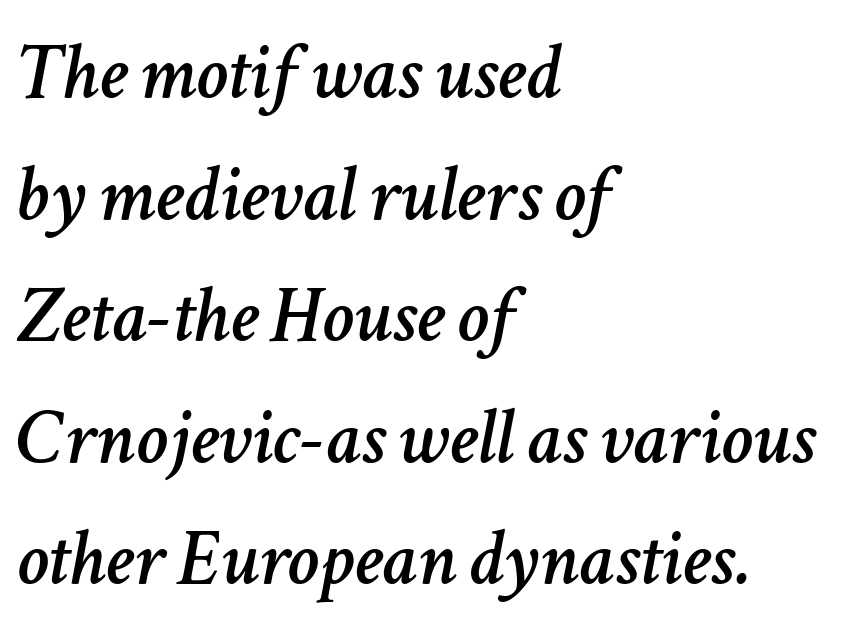
The setting favours the left margin, as ordinary paragraphs usually do. Observe the ordinary spacing: letters are neighbours, not strangers. The strip under each line holds only bare page. Note the varied advance widths — an 'i' is clearly narrower than an 'm'.
